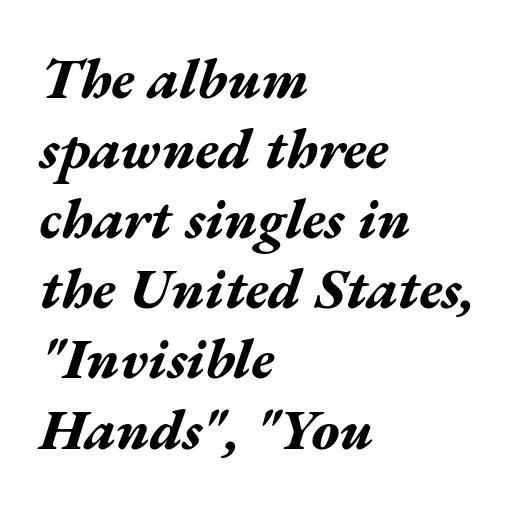
{"italic": "yes", "lean": "right", "slant_degrees": 17, "bold": "yes", "weight": "bold", "width": "wide", "stroke_contrast": "medium", "x_height": "medium", "monospaced": "no", "underline": "no", "align": "left", "line_spacing_ratio": 1.23, "letter_spacing": "normal", "letter_spacing_em": 0.0, "glyph_px": 57}
